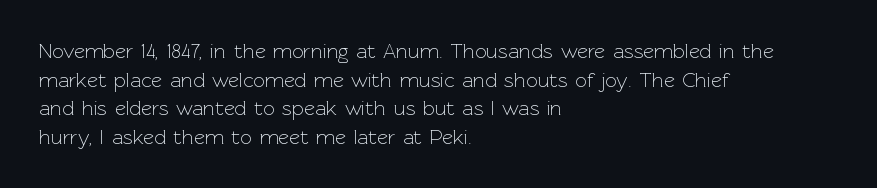
The image shows 21 px text type, upright; set left-aligned, normal line spacing (1.36x), normal letter spacing, not underlined.
